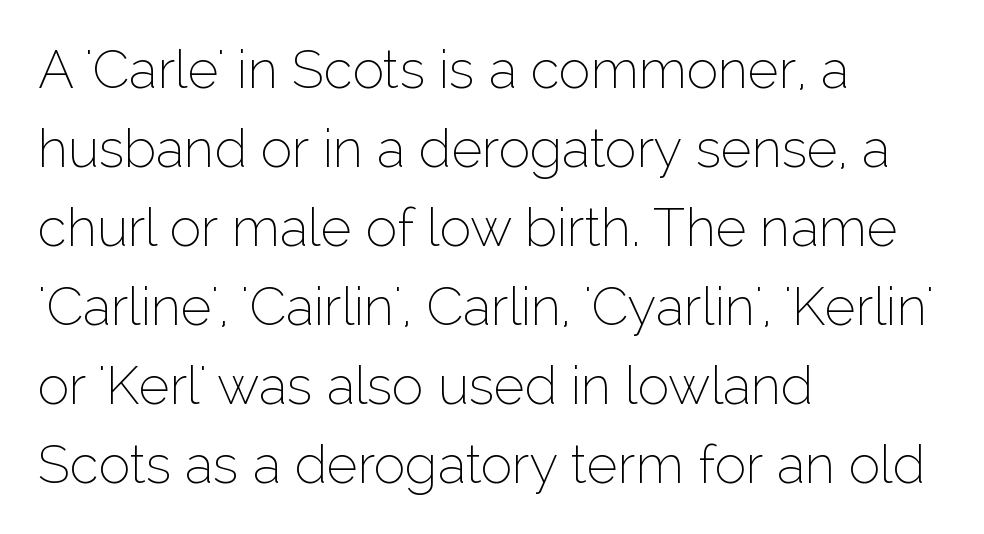
Q: Is the text bold? A: No.
Q: Is the text italic (slanted)? A: No, it is upright.
Q: Is the typeface a serif or a sans-serif typeface? A: Sans-serif.
Q: Is the text underlined? A: No.
Q: How is the paragraph aligned? A: Left-aligned.
Q: Is the spacing between letters normal or unusually wide? A: Normal.
Q: Is the spacing between lines tight, normal or loose? A: Normal.
Q: Width (condensed, normal, or wide)? A: Normal.
Q: Stroke contrast? A: Low.
Q: x-height? A: Medium.
Q: Monospaced? A: No.
